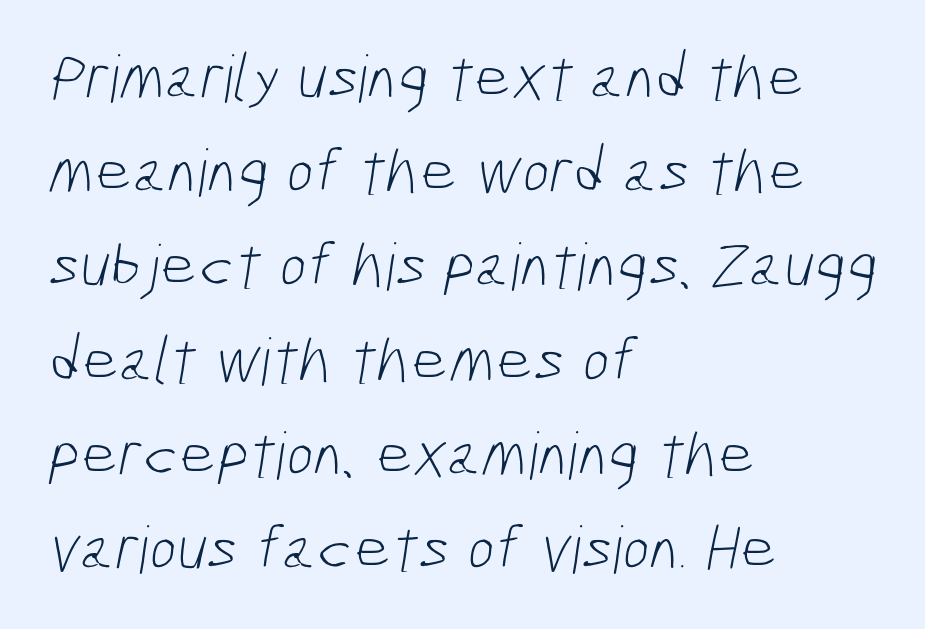
{"serif": "no", "bold": "no", "weight": "light", "width": "condensed", "stroke_contrast": "low", "x_height": "medium", "monospaced": "no", "underline": "no", "align": "left", "line_spacing": "normal", "line_spacing_ratio": 1.45, "letter_spacing": "normal", "letter_spacing_em": 0.0, "glyph_px": 65}
